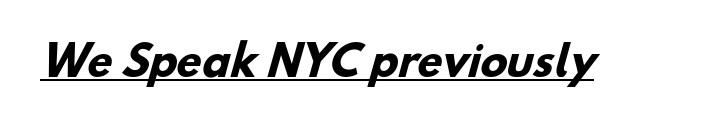
{"serif": "no", "bold": "yes", "weight": "heavy", "width": "normal", "stroke_contrast": "low", "x_height": "small", "monospaced": "no", "underline": "yes", "letter_spacing": "normal", "letter_spacing_em": 0.0, "glyph_px": 40}
